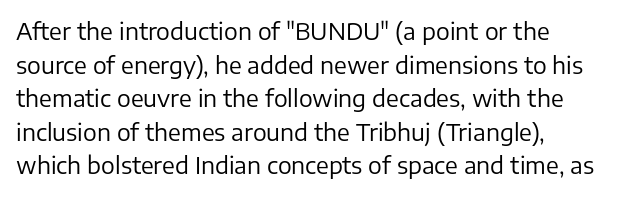
Q: Is the text bold? A: No.
Q: Is the text italic (slanted)? A: No, it is upright.
Q: Is the text underlined? A: No.
Q: How is the paragraph aligned? A: Left-aligned.
Q: Is the spacing between letters normal or unusually wide? A: Normal.
Q: Is the spacing between lines tight, normal or loose? A: Normal.
